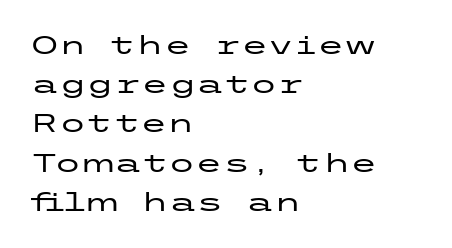
The image shows 25 px text type, upright; set left-aligned, normal line spacing (1.57x), normal letter spacing, not underlined.
